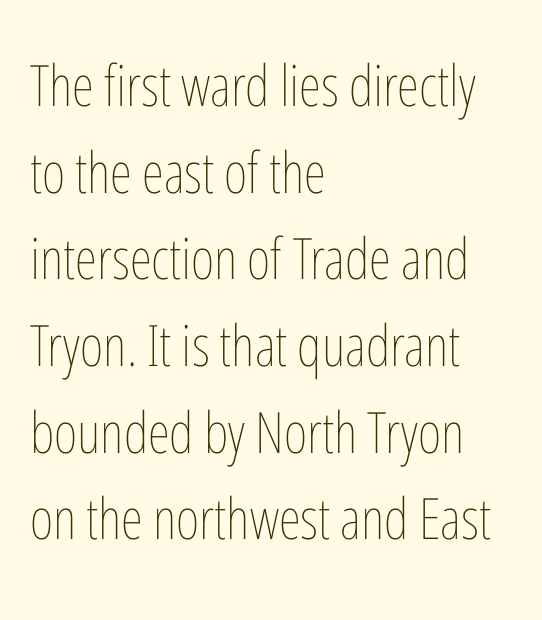
The letters advance in unequal steps, a hallmark of proportional type. Nope, not italic — everything's standing straight. Layout note: lines flush left. Heft: none added — not bold.
